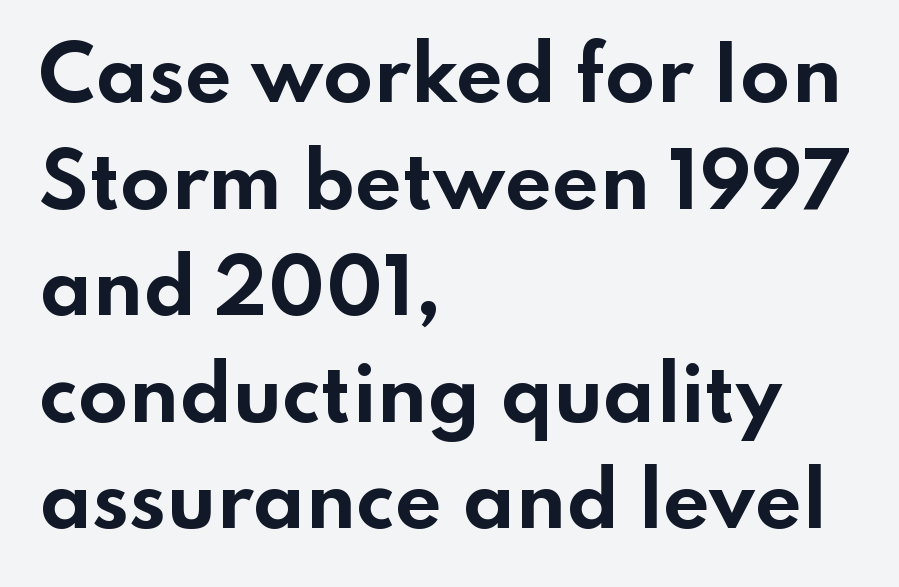
The image shows 73 px bold, wide sans-serif type, upright; set left-aligned, normal line spacing (1.46x), normal letter spacing, not underlined; low stroke contrast and a small x-height.
